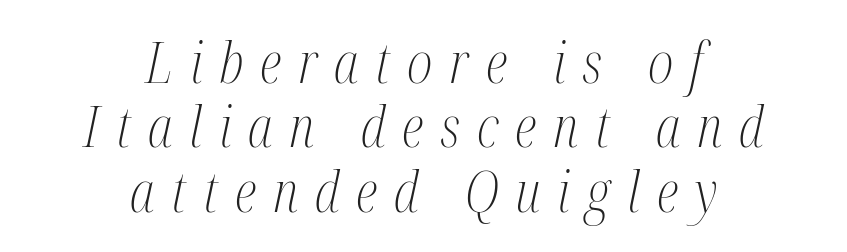
Q: Is the text bold? A: No.
Q: Is the text italic (slanted)? A: Yes, it leans right by about 12 degrees.
Q: Is the typeface a serif or a sans-serif typeface? A: Serif.
Q: Is the text underlined? A: No.
Q: How is the paragraph aligned? A: Centered.
Q: Is the spacing between letters normal or unusually wide? A: Unusually wide.
Q: Is the spacing between lines tight, normal or loose? A: Tight.
Q: Width (condensed, normal, or wide)? A: Condensed.
Q: Stroke contrast? A: Medium.
Q: x-height? A: Medium.
Q: Monospaced? A: No.
